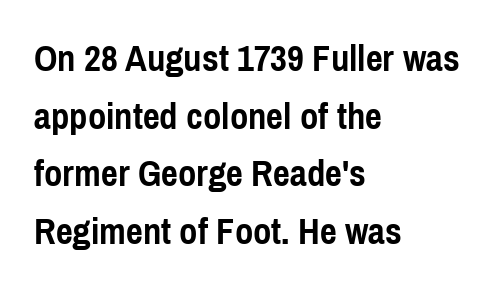
Q: Is the text bold? A: Yes.
Q: Is the text italic (slanted)? A: No, it is upright.
Q: Is the typeface a serif or a sans-serif typeface? A: Sans-serif.
Q: Is the text underlined? A: No.
Q: How is the paragraph aligned? A: Left-aligned.
Q: Is the spacing between letters normal or unusually wide? A: Normal.
Q: Is the spacing between lines tight, normal or loose? A: Normal.
Q: Width (condensed, normal, or wide)? A: Condensed.
Q: x-height? A: Medium.
Q: Monospaced? A: No.
